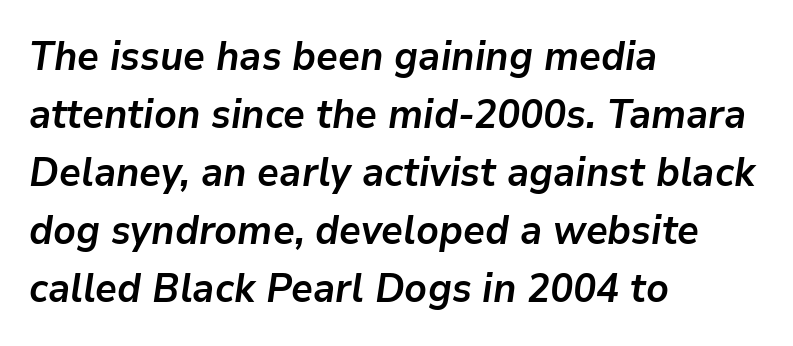
{"italic": "yes", "lean": "right", "slant_degrees": 9, "bold": "yes", "weight": "semibold", "width": "normal", "stroke_contrast": "low", "x_height": "medium", "monospaced": "no", "underline": "no", "align": "left", "line_spacing": "normal", "line_spacing_ratio": 1.45, "letter_spacing": "normal", "letter_spacing_em": 0.0, "glyph_px": 40}
